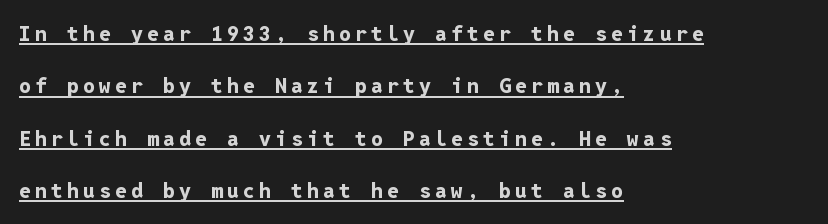
Q: Is the text bold? A: Yes.
Q: Is the text italic (slanted)? A: No, it is upright.
Q: Is the text underlined? A: Yes.
Q: How is the paragraph aligned? A: Left-aligned.
Q: Is the spacing between letters normal or unusually wide? A: Unusually wide.
Q: Is the spacing between lines tight, normal or loose? A: Loose.
